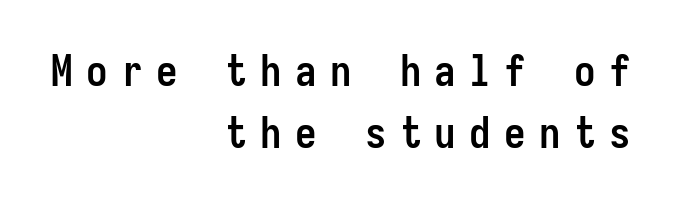
{"serif": "no", "italic": "no", "bold": "yes", "weight": "semibold", "width": "condensed", "stroke_contrast": "low", "x_height": "medium", "monospaced": "yes", "underline": "no", "align": "right", "line_spacing": "normal", "line_spacing_ratio": 1.44, "letter_spacing": "wide", "letter_spacing_em": 0.31, "glyph_px": 43}
